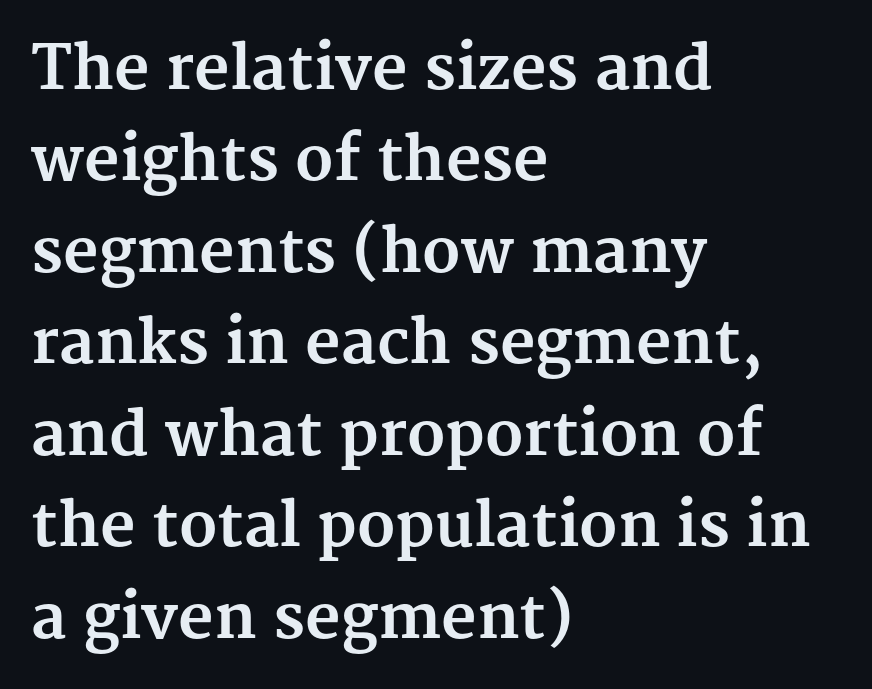
The image shows 61 px bold serif type, upright; set left-aligned, normal line spacing (1.5x), normal letter spacing, not underlined; medium stroke contrast and a medium x-height.
